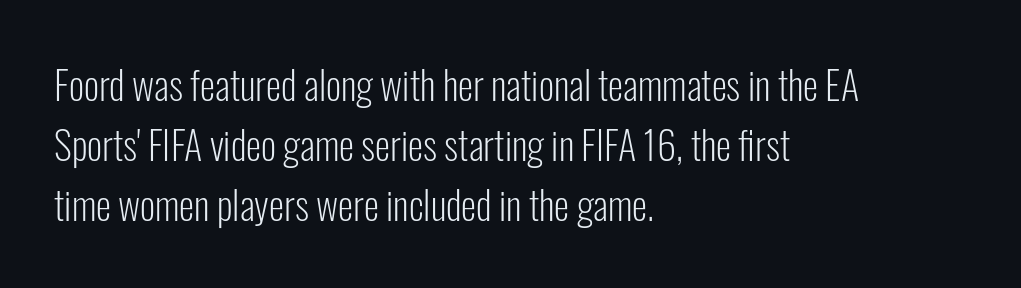
The image shows 39 px light, condensed sans-serif type, upright; set left-aligned, normal line spacing (1.54x), normal letter spacing, not underlined; low stroke contrast and a medium x-height.
